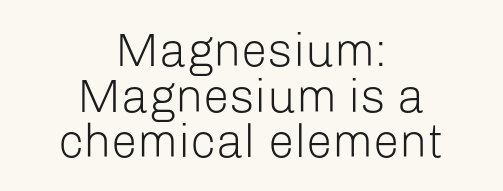
The image shows 47 px light sans-serif type, upright; set centered, tight line spacing (0.97x), normal letter spacing, not underlined; low stroke contrast and a medium x-height.
